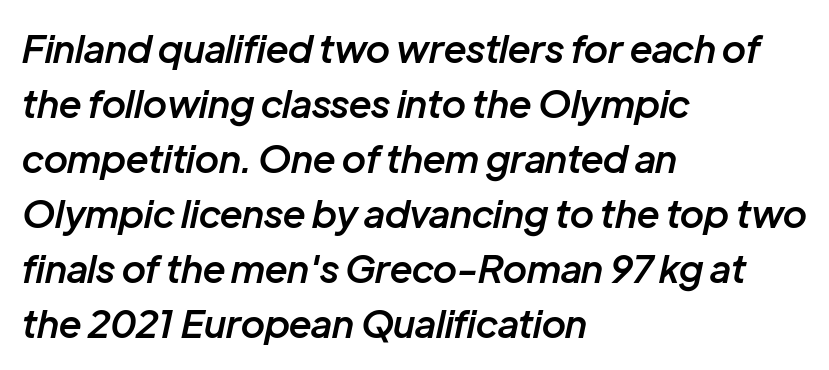
The image shows 38 px semibold type, italic (leaning right); set left-aligned, normal line spacing (1.45x), normal letter spacing, not underlined; low stroke contrast and a medium x-height.
